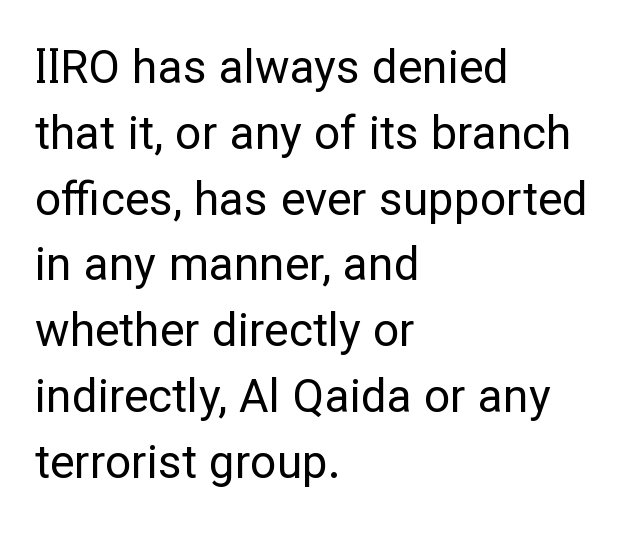
Q: Is the text bold? A: No.
Q: Is the text italic (slanted)? A: No, it is upright.
Q: Is the typeface a serif or a sans-serif typeface? A: Sans-serif.
Q: Is the text underlined? A: No.
Q: How is the paragraph aligned? A: Left-aligned.
Q: Is the spacing between letters normal or unusually wide? A: Normal.
Q: Is the spacing between lines tight, normal or loose? A: Normal.
Q: Width (condensed, normal, or wide)? A: Normal.
Q: Stroke contrast? A: Low.
Q: x-height? A: Medium.
Q: Monospaced? A: No.
